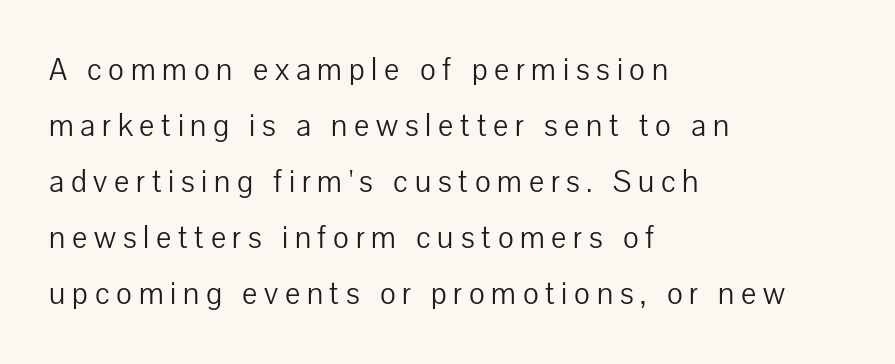
The image shows 32 px light sans-serif type, upright; set left-aligned, line spacing 1.75x, unusually wide letter spacing (+0.21 em), not underlined; low stroke contrast and a medium x-height.
